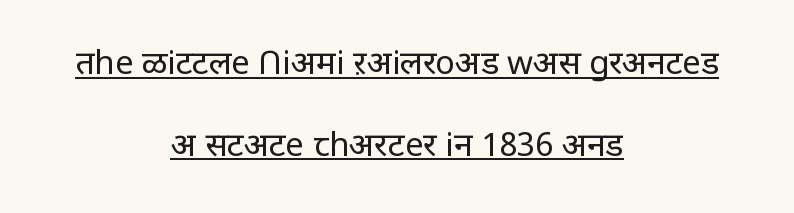
Q: Is the text bold? A: No.
Q: Is the text italic (slanted)? A: No, it is upright.
Q: Is the typeface a serif or a sans-serif typeface? A: Sans-serif.
Q: Is the text underlined? A: Yes.
Q: How is the paragraph aligned? A: Centered.
Q: Is the spacing between letters normal or unusually wide? A: Normal.
Q: Is the spacing between lines tight, normal or loose? A: Loose.
Q: Width (condensed, normal, or wide)? A: Normal.
Q: Stroke contrast? A: Low.
Q: x-height? A: Large.
Q: Monospaced? A: No.
